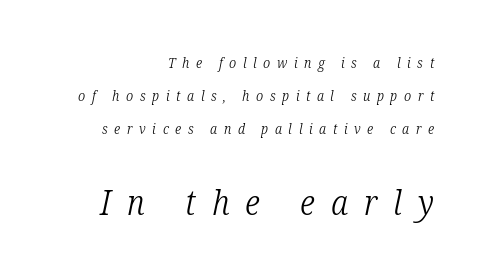
{"serif": "yes", "italic": "yes", "lean": "right", "slant_degrees": 12, "bold": "no", "weight": "light", "width": "condensed", "stroke_contrast": "low", "x_height": "medium", "monospaced": "no", "underline": "no", "align": "right", "line_spacing": "loose", "line_spacing_ratio": 2.34, "letter_spacing": "wide", "letter_spacing_em": 0.47, "larger_block": "second", "size_ratio": 2.43, "glyph_px": 34}
